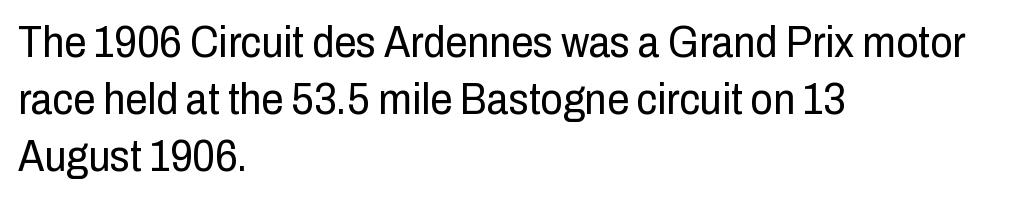
This is roman type, the default non-slanted kind. Grotesque or geometric, the face here clearly has no serifs. The rendering uses a moderate line-height, typical for paragraphs. Type without underlining.
